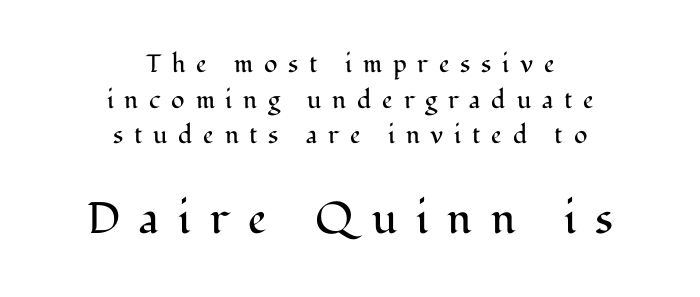
{"serif": "yes", "italic": "no", "bold": "no", "weight": "regular", "width": "normal", "stroke_contrast": "medium", "x_height": "medium", "monospaced": "no", "underline": "no", "align": "center", "line_spacing": "normal", "line_spacing_ratio": 1.43, "letter_spacing": "wide", "letter_spacing_em": 0.43, "larger_block": "second", "size_ratio": 1.76, "glyph_px": 44}
